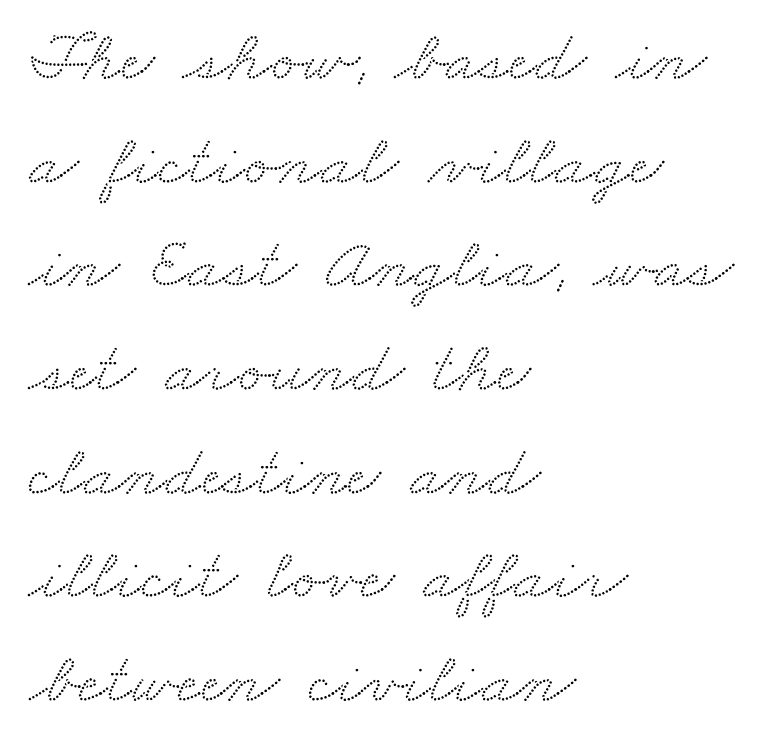
Q: Is the typeface a serif or a sans-serif typeface? A: Serif.
Q: Is the text underlined? A: No.
Q: How is the paragraph aligned? A: Left-aligned.
Q: Is the spacing between letters normal or unusually wide? A: Normal.
Q: Is the spacing between lines tight, normal or loose? A: Normal.
Q: Width (condensed, normal, or wide)? A: Wide.
Q: Stroke contrast? A: Medium.
Q: x-height? A: Small.
Q: Monospaced? A: No.
